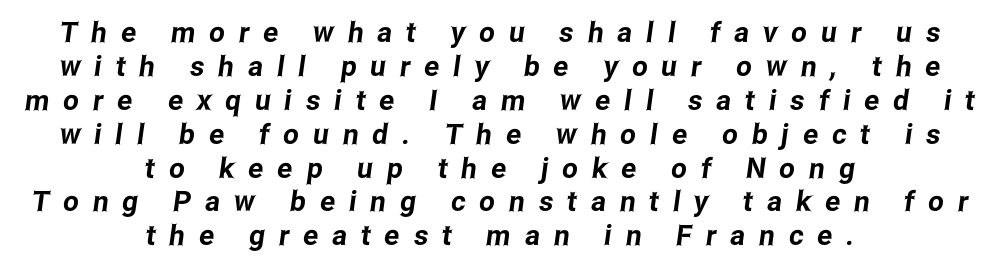
Q: Is the typeface a serif or a sans-serif typeface? A: Sans-serif.
Q: Is the text underlined? A: No.
Q: How is the paragraph aligned? A: Centered.
Q: Is the spacing between letters normal or unusually wide? A: Unusually wide.
Q: Width (condensed, normal, or wide)? A: Condensed.
Q: Stroke contrast? A: Low.
Q: x-height? A: Medium.
Q: Monospaced? A: No.
